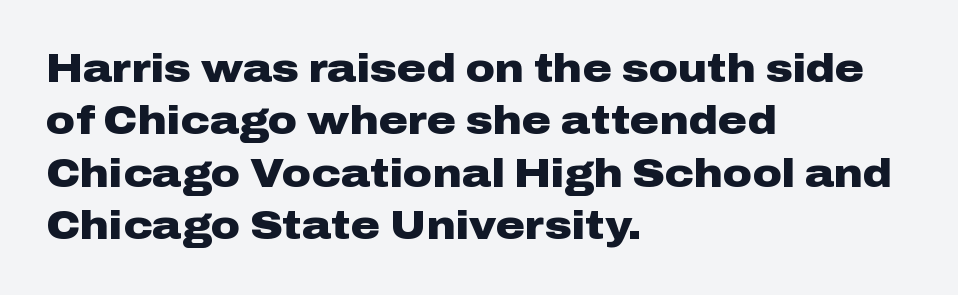
{"serif": "no", "italic": "no", "bold": "yes", "weight": "heavy", "width": "wide", "stroke_contrast": "low", "x_height": "medium", "monospaced": "no", "underline": "no", "align": "left", "line_spacing": "normal", "line_spacing_ratio": 1.31, "letter_spacing": "normal", "letter_spacing_em": 0.0, "glyph_px": 40}
